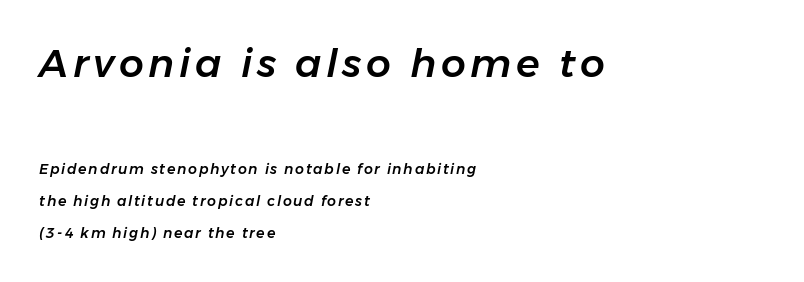
The strip under each line holds only bare page. In CSS terms this would be text-align: left. Compared with ordinary roman type, these characters are visibly tilted. Line spacing here is loose. You get the large type first, then a drop to smaller type.
